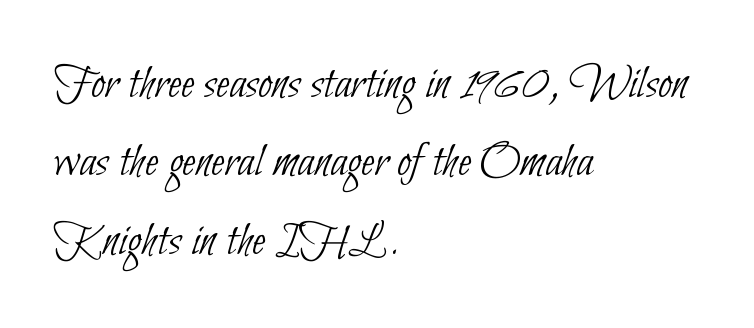
The image shows 50 px thin, condensed sans-serif type; set left-aligned, normal line spacing (1.57x), normal letter spacing, not underlined; low stroke contrast and a small x-height.
